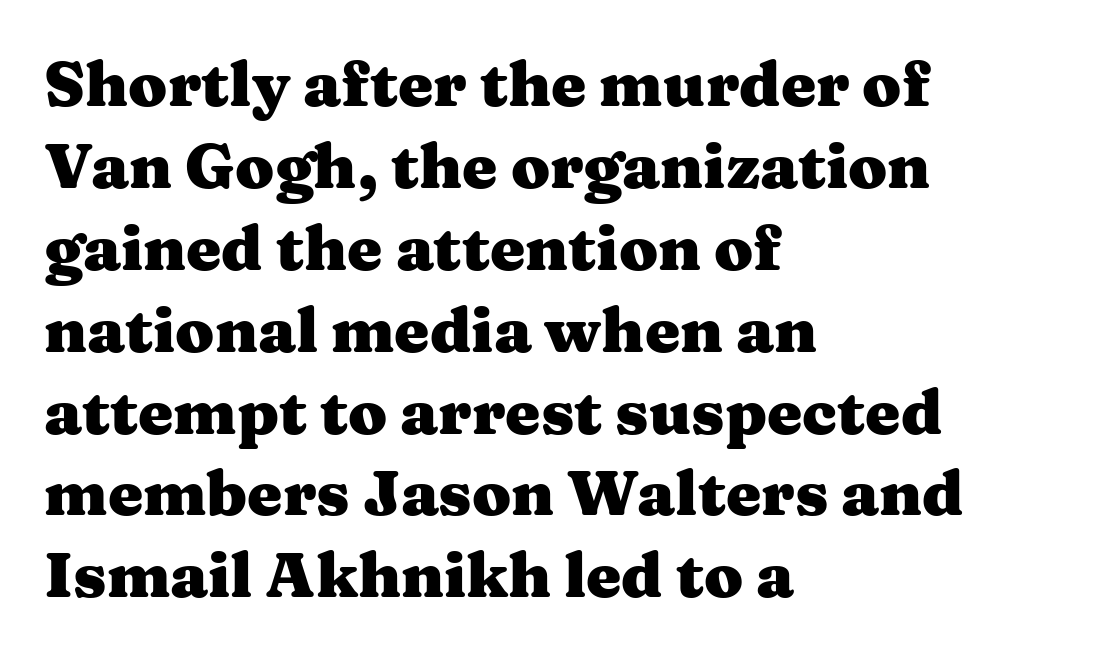
There is no visible air inserted between adjacent glyphs. Stroke terminals: seriffed. Posture: vertical. A clean baseline with only descenders dipping below it.
